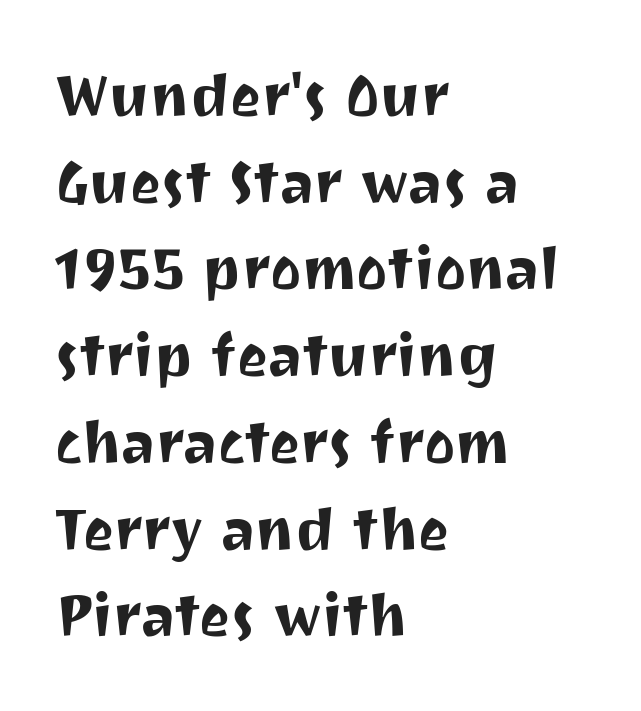
The image shows 59 px sans-serif type, upright; set left-aligned, normal line spacing (1.47x), normal letter spacing, not underlined; medium stroke contrast and a medium x-height.
